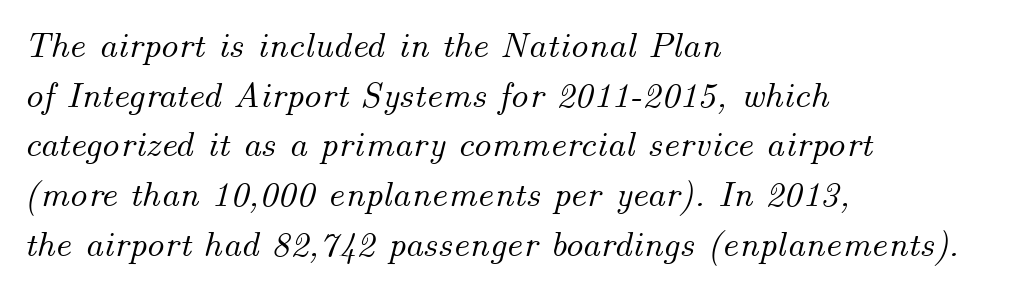
The image shows 36 px text type, italic (leaning right); set left-aligned, normal line spacing (1.38x), normal letter spacing, not underlined; medium stroke contrast and a small x-height.
